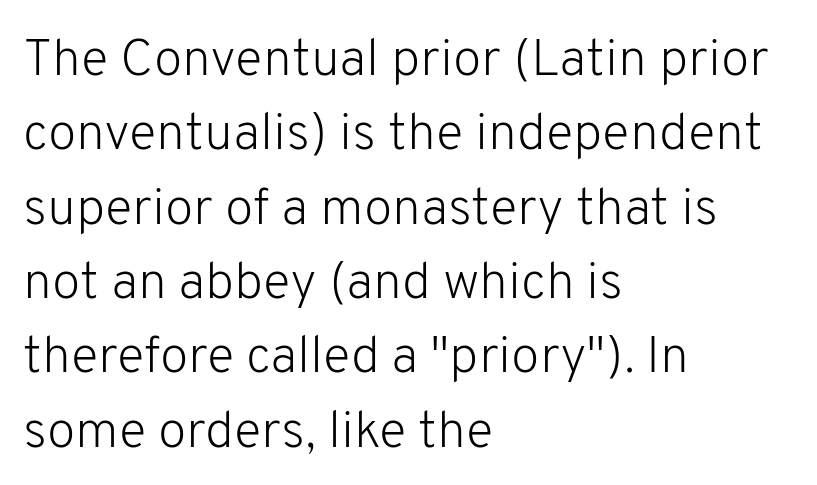
Q: Is the text bold? A: No.
Q: Is the text italic (slanted)? A: No, it is upright.
Q: Is the typeface a serif or a sans-serif typeface? A: Sans-serif.
Q: Is the text underlined? A: No.
Q: How is the paragraph aligned? A: Left-aligned.
Q: Is the spacing between letters normal or unusually wide? A: Normal.
Q: Is the spacing between lines tight, normal or loose? A: Normal.
Q: Width (condensed, normal, or wide)? A: Normal.
Q: Stroke contrast? A: Low.
Q: x-height? A: Medium.
Q: Monospaced? A: No.
